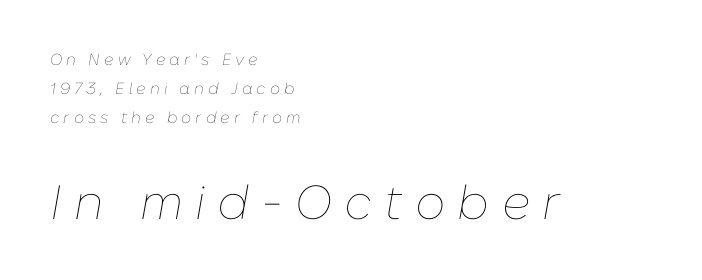
Look at the glyph heights: the lower group is clearly the bigger setting. The face used here has a pronounced slope to its letters. Clear beneath every line of the passage. Notice how the passage keeps a crisp vertical edge on the left only. Varying glyph widths throughout — classic text-font behaviour.
